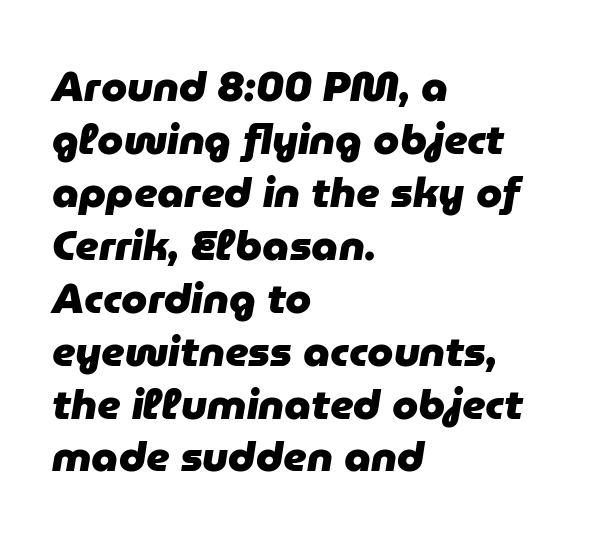
Q: Is the text bold? A: Yes.
Q: Is the text italic (slanted)? A: Yes, it leans right by about 9 degrees.
Q: Is the text underlined? A: No.
Q: How is the paragraph aligned? A: Left-aligned.
Q: Is the spacing between letters normal or unusually wide? A: Normal.
Q: Is the spacing between lines tight, normal or loose? A: Normal.
Q: Width (condensed, normal, or wide)? A: Normal.
Q: Stroke contrast? A: Low.
Q: x-height? A: Medium.
Q: Monospaced? A: No.
